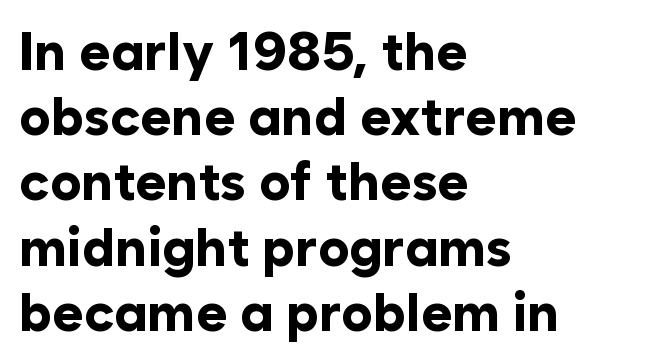
{"serif": "no", "italic": "no", "bold": "yes", "weight": "bold", "width": "normal", "stroke_contrast": "low", "x_height": "medium", "monospaced": "no", "underline": "no", "align": "left", "line_spacing_ratio": 1.23, "letter_spacing": "normal", "letter_spacing_em": 0.0, "glyph_px": 53}
